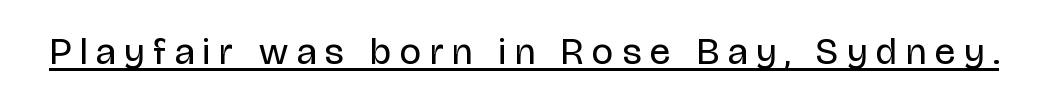
Tracking value appears strongly positive — letters spread wide. When letters stand straight like this, we call the style roman or upright. A sans-serif font was chosen for this passage. This is underlined copy, the kind a proofreader might mark for attention. The passage shown is typed in a proportional face where columns would drift.
